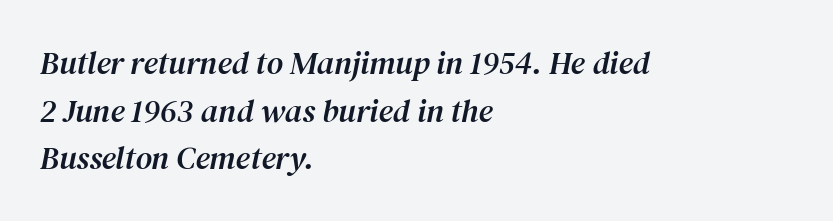
Each letter's strokes conclude with small projecting serifs. Left-aligned paragraph, ragged on the right. What's the leading like? Ordinary, nothing unusual. The rendering uses natural spacing where letterforms have individual widths. The space beneath each line is pristine and unruled.
